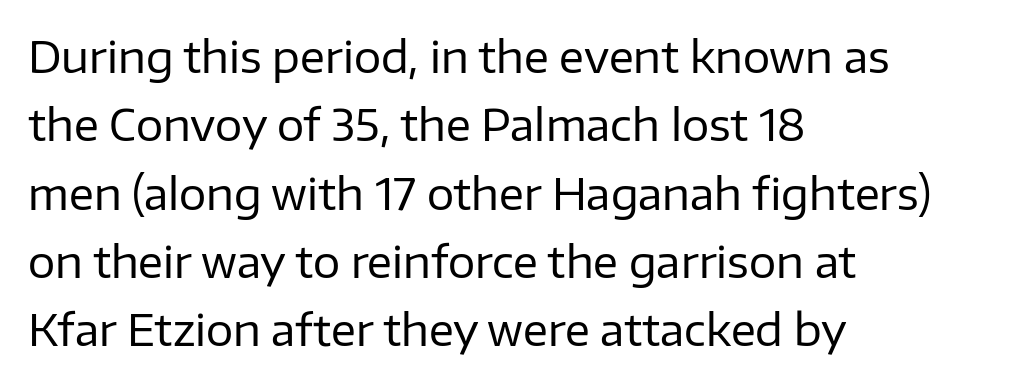
This rendering features lettering with no underline. In terms of leading, this rendering sits right in the middle. Tall strokes in this sample are plumb rather than angled. Is the block centered? No — it sits flush against the left margin.
